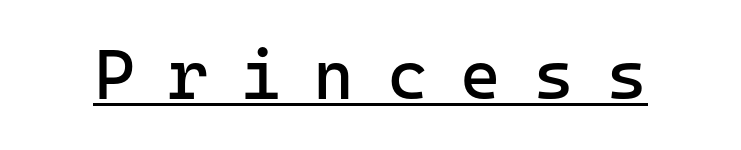
The image shows 70 px regular-weight sans-serif type, upright, monospaced; set unusually wide letter spacing (+0.46 em), underlined; low stroke contrast and a medium x-height.
